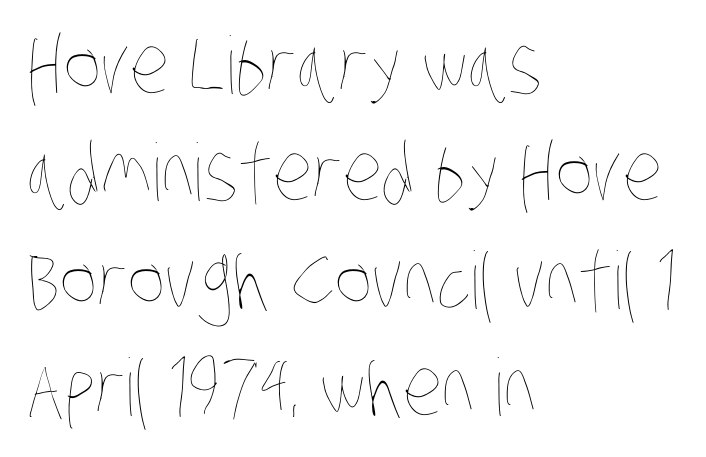
{"bold": "no", "weight": "thin", "width": "condensed", "stroke_contrast": "low", "x_height": "large", "monospaced": "no", "underline": "no", "align": "left", "line_spacing": "normal", "line_spacing_ratio": 1.36, "letter_spacing": "normal", "letter_spacing_em": 0.0, "glyph_px": 79}
